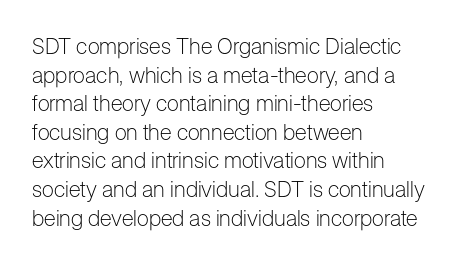
The image shows 22 px text type, upright; set left-aligned, normal line spacing (1.3x), normal letter spacing, not underlined.
